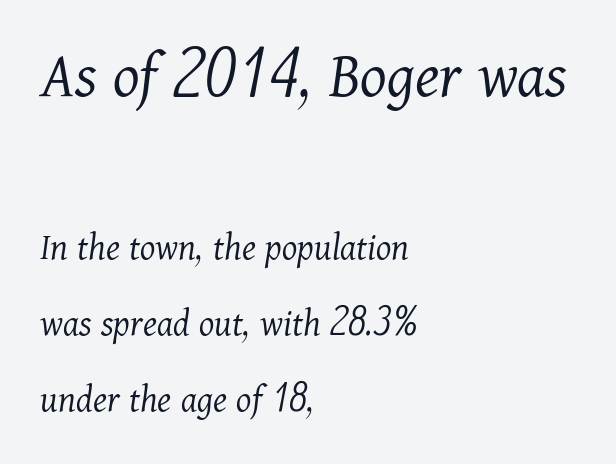
Visually, the top section dominates because its glyphs are scaled up. Is there much room between lines? Yes — plenty of vertical air separates them. Type style note: has serifs. Alignment: flush left. In terms of posture, this sample is oblique.
